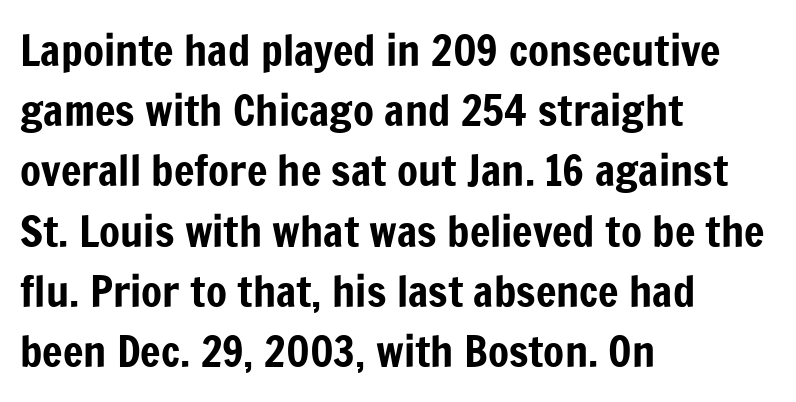
It's the straight-up-and-down kind of type. Proportional: the letters do not fall into vertical columns. Typeset ragged right — the left edge is the straight one. The rows are spaced the way most documents space them.
